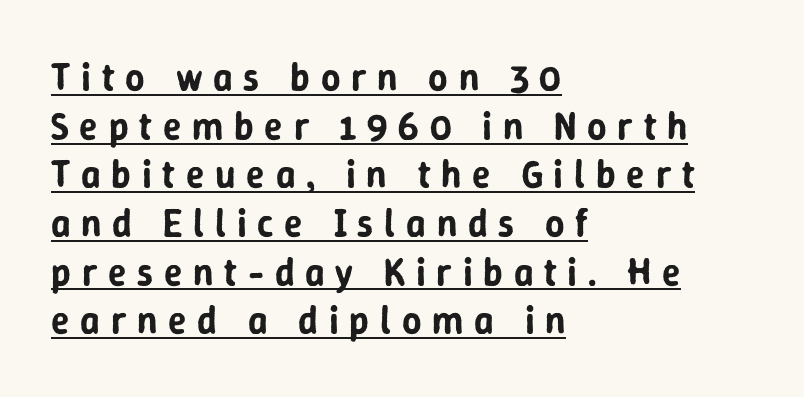
The tracking jumps out immediately: characters are airy and widely separated. The typesetter has applied underlining to the passage shown. Typographically, this falls in the sans-serif category. Does the copy run flush right? No — it runs flush left. Varying glyph widths throughout — classic text-font behaviour.
